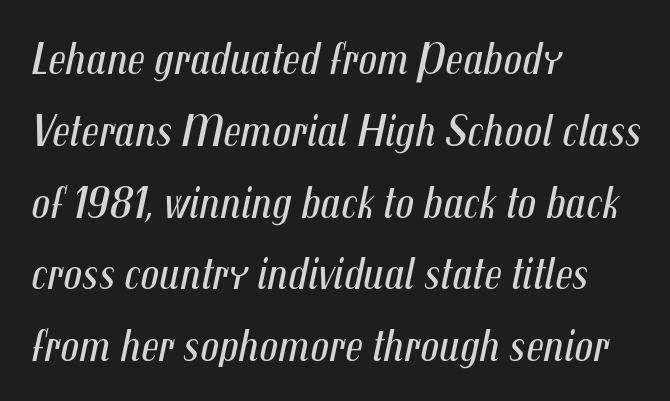
Q: Is the text bold? A: No.
Q: Is the text italic (slanted)? A: Yes, it leans right by about 12 degrees.
Q: Is the text underlined? A: No.
Q: How is the paragraph aligned? A: Left-aligned.
Q: Is the spacing between letters normal or unusually wide? A: Normal.
Q: Is the spacing between lines tight, normal or loose? A: Normal.
Q: Width (condensed, normal, or wide)? A: Condensed.
Q: Stroke contrast? A: Medium.
Q: x-height? A: Medium.
Q: Monospaced? A: No.
